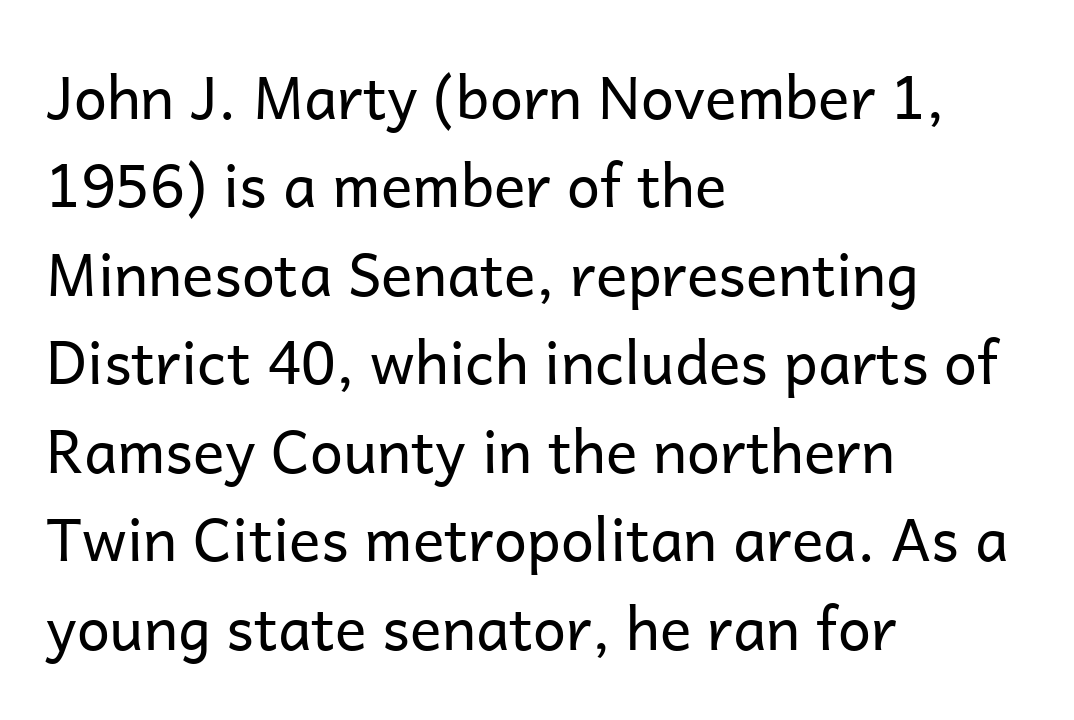
Q: Is the text bold? A: No.
Q: Is the text italic (slanted)? A: No, it is upright.
Q: Is the typeface a serif or a sans-serif typeface? A: Sans-serif.
Q: Is the text underlined? A: No.
Q: How is the paragraph aligned? A: Left-aligned.
Q: Is the spacing between letters normal or unusually wide? A: Normal.
Q: Is the spacing between lines tight, normal or loose? A: Normal.
Q: Width (condensed, normal, or wide)? A: Normal.
Q: Stroke contrast? A: Low.
Q: x-height? A: Medium.
Q: Monospaced? A: No.
